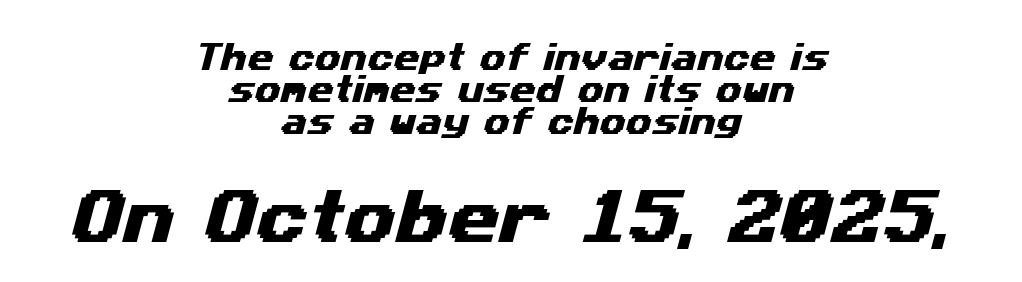
{"serif": "no", "width": "wide", "stroke_contrast": "medium", "x_height": "medium", "monospaced": "no", "underline": "no", "align": "center", "line_spacing": "tight", "line_spacing_ratio": 1.06, "letter_spacing": "normal", "letter_spacing_em": 0.0, "larger_block": "second", "size_ratio": 1.97, "glyph_px": 59}
